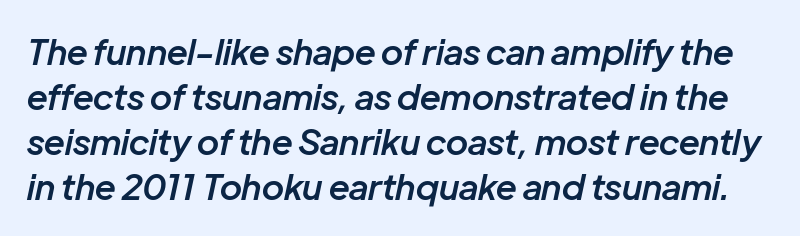
Line spacing here is normal. No extra tracking has been applied to these lines. The letters are slanted; this is an italic face. Spacing verdict: proportional, widths tailored to each character. Is the type bold? Partly — it's a semibold, heavier than regular but not fully bold. No word sits above an underline.
